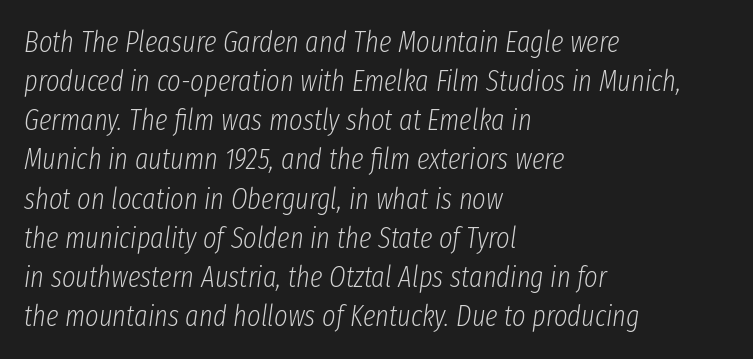
The image shows 29 px light, condensed type, italic (leaning right); set left-aligned, normal line spacing (1.35x), normal letter spacing, not underlined; low stroke contrast and a medium x-height.
